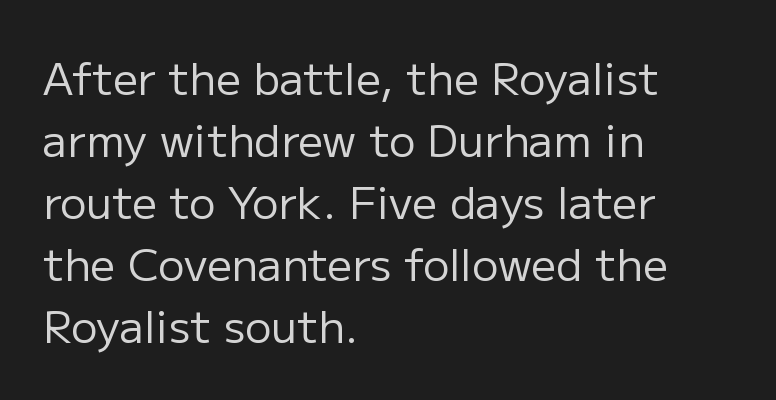
The image shows 44 px regular-weight sans-serif type, upright; set left-aligned, normal line spacing (1.41x), normal letter spacing, not underlined; low stroke contrast and a medium x-height.
